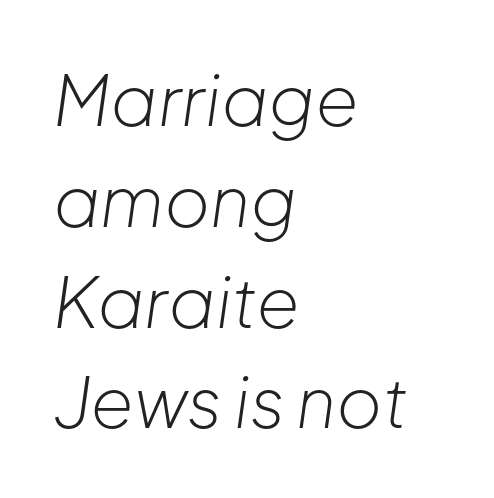
The image shows 70 px light type, italic (leaning right); set left-aligned, normal line spacing (1.44x), normal letter spacing, not underlined; low stroke contrast and a medium x-height.
